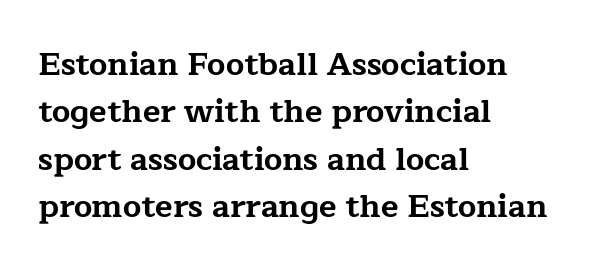
{"serif": "yes", "italic": "no", "bold": "yes", "weight": "bold", "width": "wide", "stroke_contrast": "low", "x_height": "medium", "monospaced": "no", "underline": "no", "align": "left", "line_spacing": "normal", "line_spacing_ratio": 1.48, "letter_spacing": "normal", "letter_spacing_em": 0.0, "glyph_px": 32}
